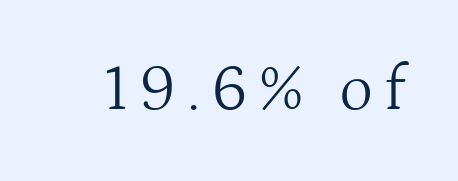
This is not heavy type; no bold has been used. Just letters on the line, the space beneath them empty. This is the regular roman posture of the typeface. The text was rendered using a seriffed face with decorative stroke endings. This sample has the flowing, uneven cadence of proportional lettering.
